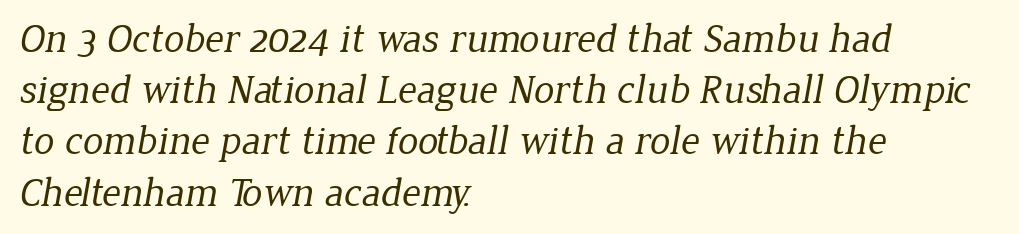
What's the leading like? Ordinary, nothing unusual. Vertical stems look standard width or narrower in stroke. Glyph-to-glyph distance matches everyday printed text. The space beneath each line is pristine and unruled. In terms of letterform style, serifs are clearly present. The face used here is proportionally spaced, like ordinary book or web type.
